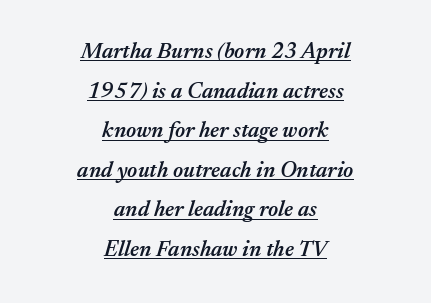
Q: Is the text bold? A: Semi-bold.
Q: Is the text italic (slanted)? A: Yes, it leans right by about 17 degrees.
Q: Is the text underlined? A: Yes.
Q: How is the paragraph aligned? A: Centered.
Q: Is the spacing between letters normal or unusually wide? A: Normal.
